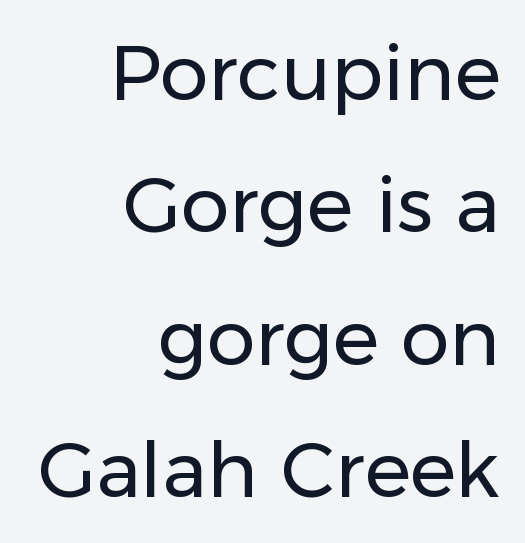
{"serif": "no", "italic": "no", "bold": "no", "weight": "regular", "width": "normal", "stroke_contrast": "low", "x_height": "medium", "monospaced": "no", "underline": "no", "align": "right", "line_spacing_ratio": 1.72, "letter_spacing": "normal", "letter_spacing_em": 0.0, "glyph_px": 77}
